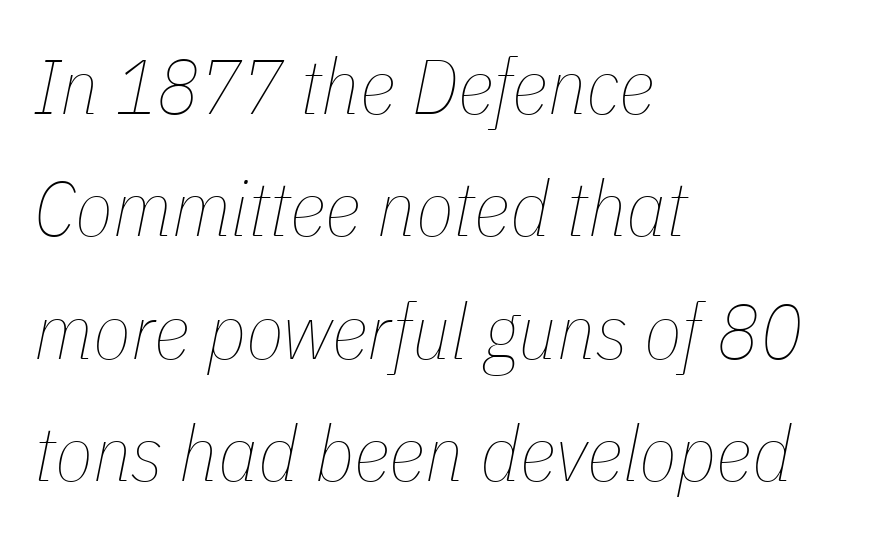
A typesetter would call this zero additional tracking. Compared with ordinary roman type, these characters are visibly tilted. The weight tops out at a normal text grade. The lines sit at an ordinary, default distance from one another.
